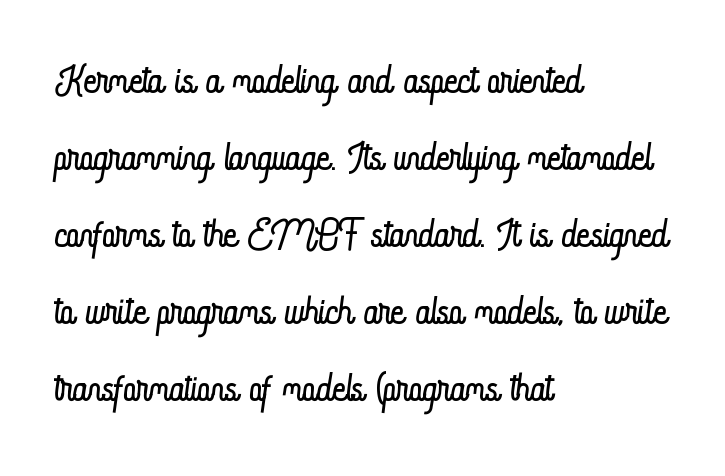
Which margin do the lines hug? The left one — the right edge is uneven. Vertically, the passage feels balanced, rows spaced as you'd expect. Words float on clear page, feet unadorned.
